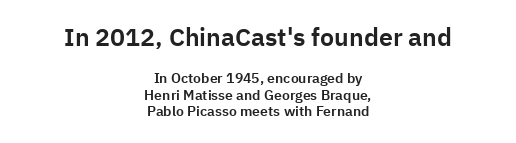
Posture: straight, roman, zero tilt. The gaps between neighbouring characters are ordinary and unremarkable. The passage is arranged like a title page — every line centered. The rendering shrinks the type as you move from the upper chunk to the lower. Lines of text with bare space underneath.
